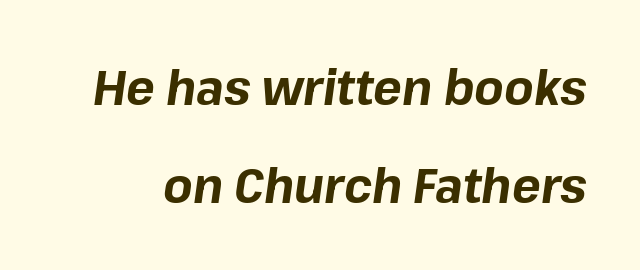
{"italic": "yes", "lean": "right", "slant_degrees": 8, "bold": "yes", "weight": "bold", "width": "normal", "stroke_contrast": "low", "x_height": "medium", "monospaced": "no", "underline": "no", "line_spacing": "loose", "line_spacing_ratio": 2.04, "letter_spacing": "normal", "letter_spacing_em": 0.0, "glyph_px": 48}
